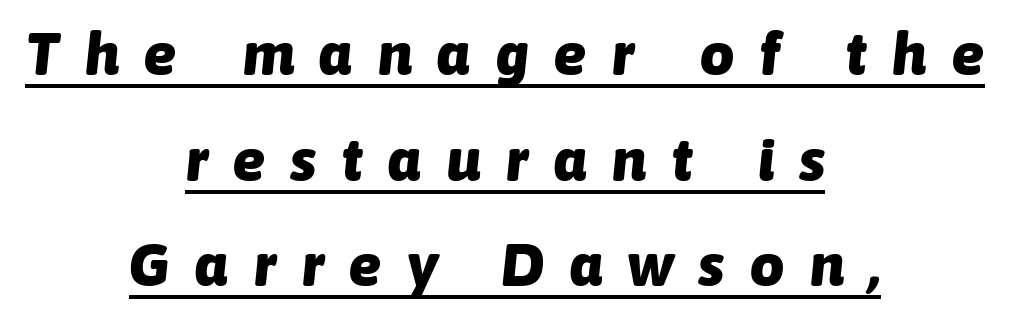
{"italic": "yes", "lean": "right", "slant_degrees": 6, "bold": "yes", "weight": "heavy", "width": "normal", "stroke_contrast": "low", "x_height": "medium", "monospaced": "no", "underline": "yes", "align": "center", "line_spacing_ratio": 1.76, "letter_spacing": "wide", "letter_spacing_em": 0.43, "glyph_px": 60}
